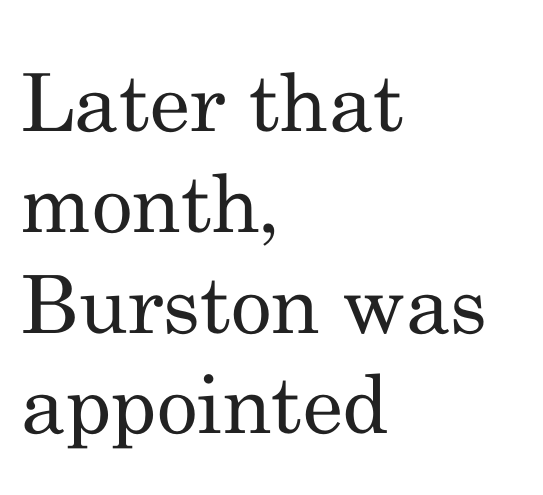
{"serif": "yes", "italic": "no", "bold": "no", "weight": "regular", "width": "normal", "stroke_contrast": "medium", "x_height": "small", "monospaced": "no", "underline": "no", "align": "left", "line_spacing": "normal", "line_spacing_ratio": 1.26, "letter_spacing": "normal", "letter_spacing_em": 0.0, "glyph_px": 80}
